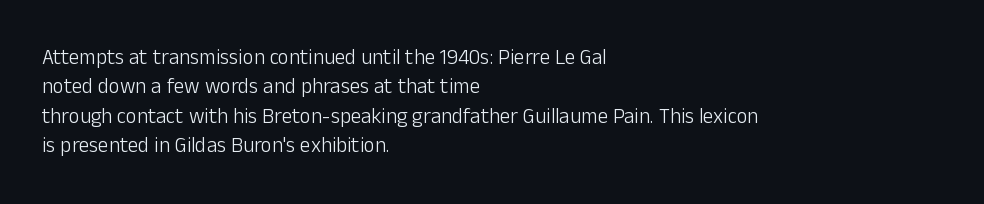
The image shows 21 px text type, upright; set left-aligned, normal line spacing (1.4x), normal letter spacing, not underlined.
